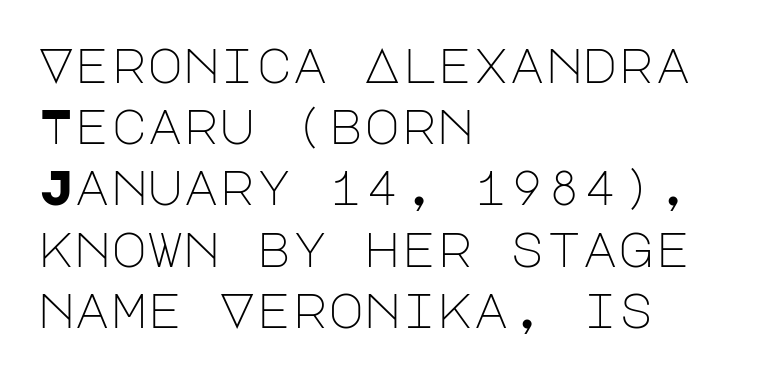
These lines were composed using upright roman letters. Students, note that the glyphs here touch the page at normal intervals. Weight: not bold — regular or lighter. The compositor pushed each line to the left boundary. Underlining? Definitely not there. Serifs: no, the terminals of the letterforms are clean.
